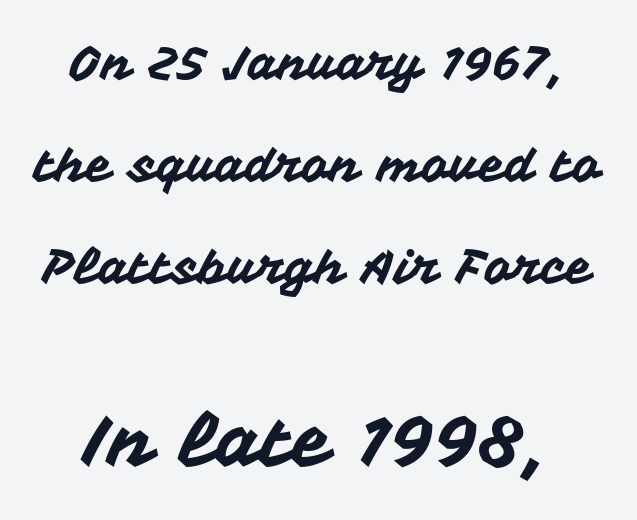
Q: Is the text italic (slanted)? A: Yes.
Q: Is the typeface a serif or a sans-serif typeface? A: Sans-serif.
Q: Is the text underlined? A: No.
Q: Is the spacing between letters normal or unusually wide? A: Normal.
Q: Is the spacing between lines tight, normal or loose? A: Loose.
Q: Which block of text is set in a larger size, the first (top) or the second (bottom)? A: The second (bottom) one.
Q: Width (condensed, normal, or wide)? A: Normal.
Q: Stroke contrast? A: Medium.
Q: x-height? A: Medium.
Q: Monospaced? A: No.
